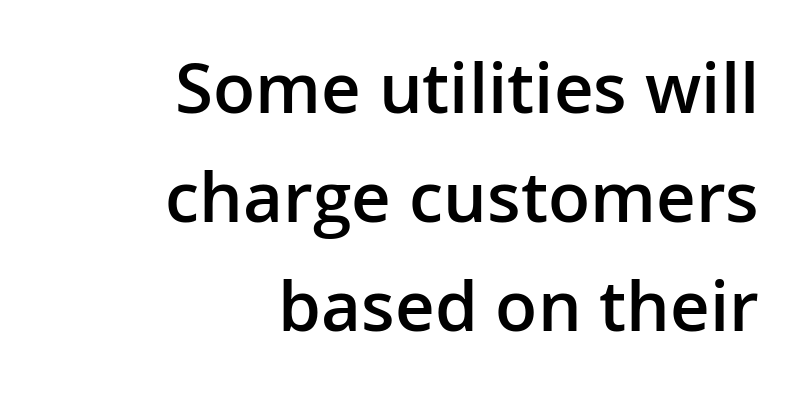
The image shows 69 px semibold sans-serif type, upright; set right-aligned, normal line spacing (1.58x), normal letter spacing, not underlined; low stroke contrast and a medium x-height.
